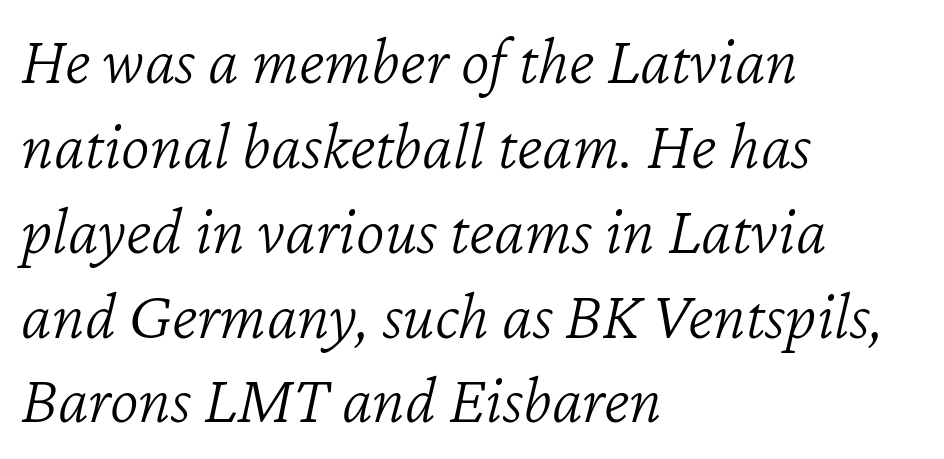
{"italic": "yes", "lean": "right", "slant_degrees": 12, "bold": "no", "weight": "light", "width": "normal", "stroke_contrast": "low", "x_height": "medium", "monospaced": "no", "underline": "no", "align": "left", "line_spacing_ratio": 1.23, "letter_spacing": "normal", "letter_spacing_em": 0.0, "glyph_px": 69}
